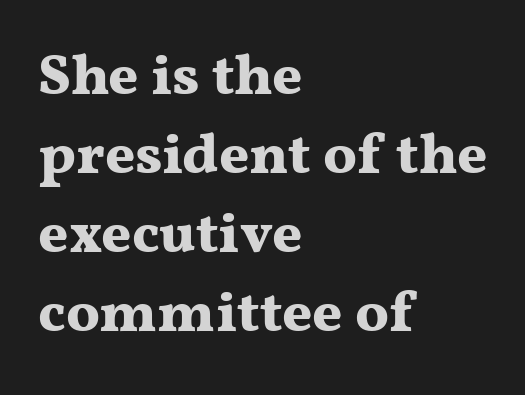
{"serif": "yes", "italic": "no", "bold": "yes", "weight": "bold", "width": "wide", "stroke_contrast": "medium", "x_height": "medium", "monospaced": "no", "underline": "no", "align": "left", "line_spacing": "normal", "line_spacing_ratio": 1.36, "letter_spacing": "normal", "letter_spacing_em": 0.0, "glyph_px": 58}
